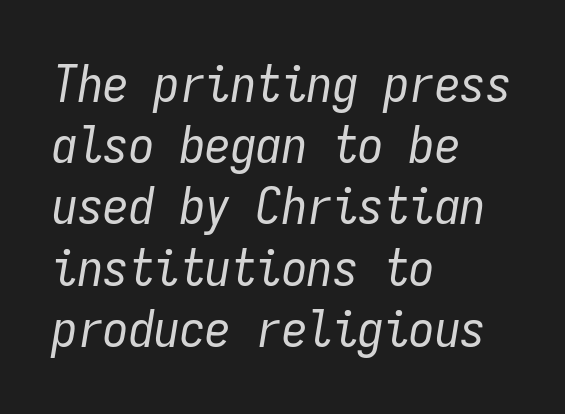
Q: Is the text bold? A: No.
Q: Is the text italic (slanted)? A: Yes, it leans right by about 9 degrees.
Q: Is the text underlined? A: No.
Q: How is the paragraph aligned? A: Left-aligned.
Q: Is the spacing between letters normal or unusually wide? A: Normal.
Q: Width (condensed, normal, or wide)? A: Condensed.
Q: Stroke contrast? A: Low.
Q: x-height? A: Medium.
Q: Monospaced? A: Yes.
